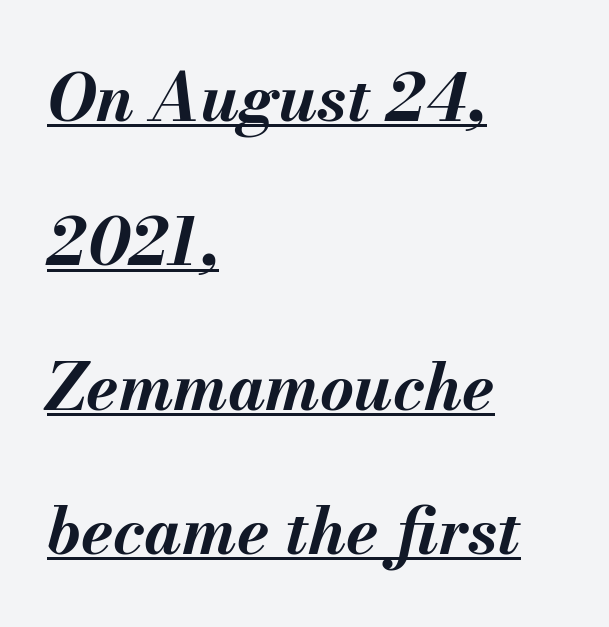
Interline gaps are noticeably wide in this sample. Proportional: the letters do not fall into vertical columns. Letter spacing: default. Horizontal alignment here is leftward, the default for most running prose. In designer terms, the underline attribute is active on this setting.
